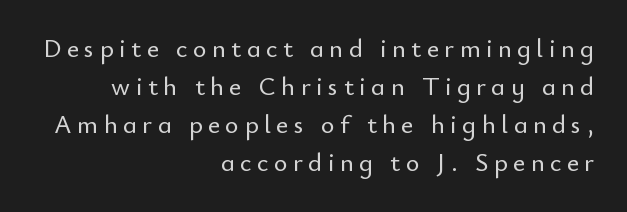
The image shows 26 px text type, upright; set right-aligned, normal line spacing (1.46x), unusually wide letter spacing (+0.21 em), not underlined.
